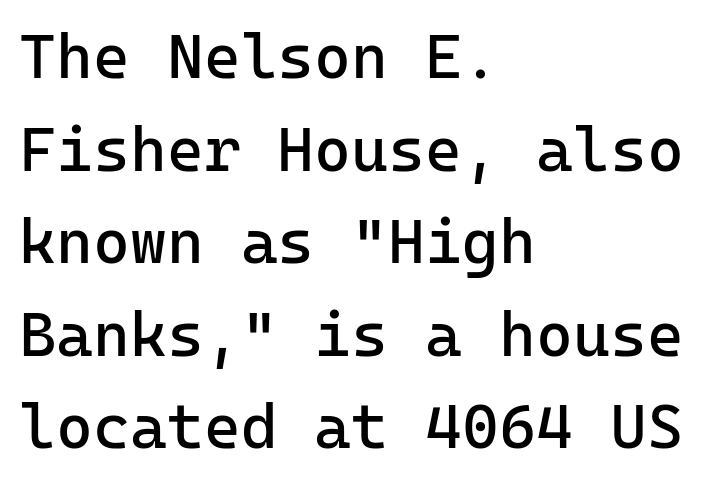
{"serif": "no", "italic": "no", "bold": "no", "weight": "regular", "width": "normal", "stroke_contrast": "low", "x_height": "medium", "monospaced": "yes", "underline": "no", "align": "left", "line_spacing": "normal", "line_spacing_ratio": 1.47, "letter_spacing": "normal", "letter_spacing_em": 0.0, "glyph_px": 63}
